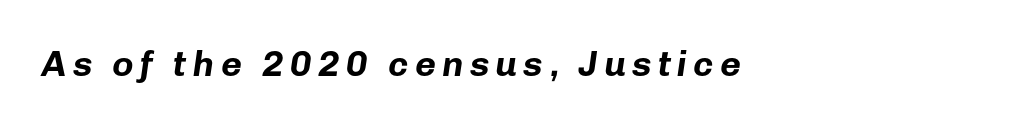
Q: Is the text bold? A: Yes.
Q: Is the text italic (slanted)? A: Yes, it leans right by about 8 degrees.
Q: Is the text underlined? A: No.
Q: How is the paragraph aligned? A: Left-aligned.
Q: Width (condensed, normal, or wide)? A: Normal.
Q: Stroke contrast? A: Low.
Q: x-height? A: Medium.
Q: Monospaced? A: No.
